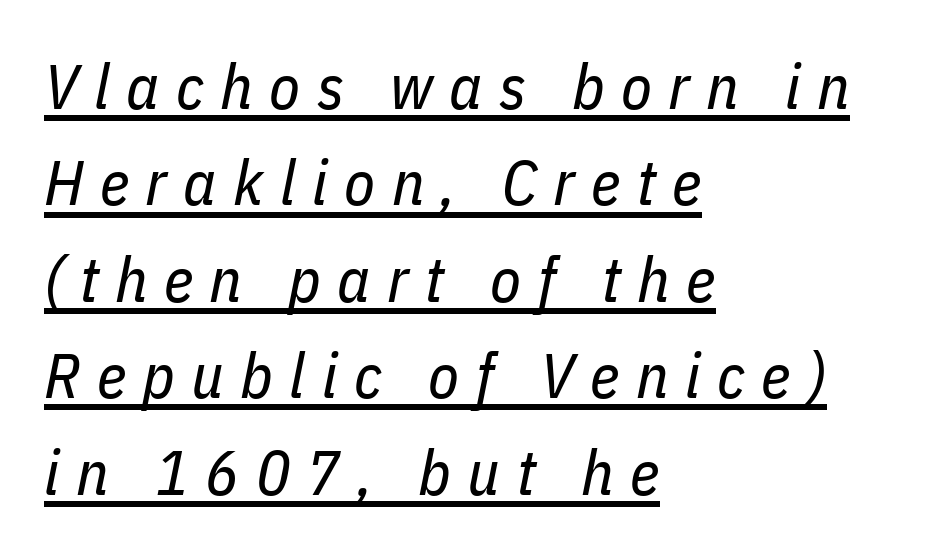
{"italic": "yes", "lean": "right", "slant_degrees": 11, "bold": "no", "weight": "regular", "width": "condensed", "stroke_contrast": "low", "x_height": "medium", "monospaced": "no", "underline": "yes", "align": "left", "line_spacing": "normal", "line_spacing_ratio": 1.53, "letter_spacing": "wide", "letter_spacing_em": 0.26, "glyph_px": 63}
